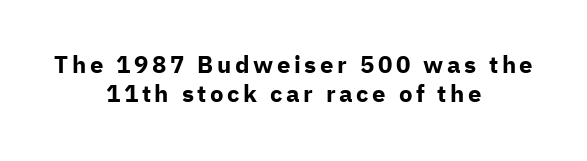
{"italic": "no", "bold": "yes", "underline": "no", "align": "center", "line_spacing_ratio": 1.19, "glyph_px": 24}
